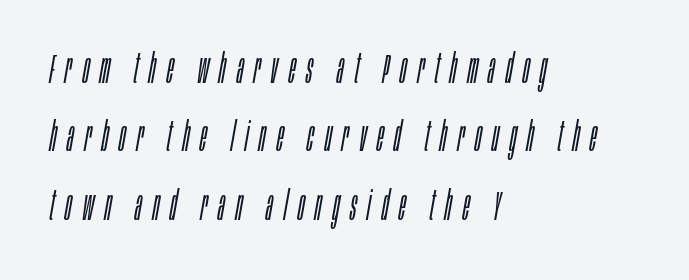
This sample has the flowing, uneven cadence of proportional lettering. An italicized treatment has been applied to the whole sample. Check the space under the baseline: it is left empty. Observe the wide spacing: letters keep a clear distance from each other. Layout note: lines flush left.
